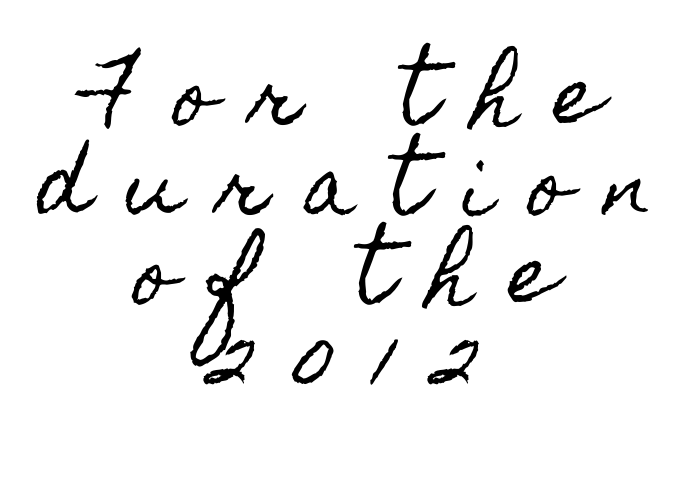
Check the space under the baseline: it is left empty. These lines are centered, leaving both edges ragged. Do the characters align in a grid? No, the font is proportional. Substantial extra tracking has been applied to these lines.
